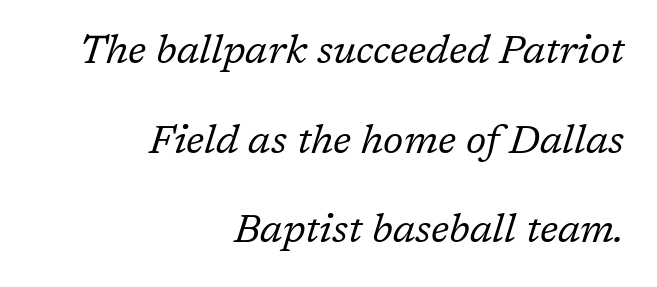
{"serif": "yes", "italic": "yes", "lean": "right", "slant_degrees": 17, "bold": "no", "weight": "regular", "width": "normal", "stroke_contrast": "low", "x_height": "medium", "monospaced": "no", "underline": "no", "align": "right", "line_spacing": "loose", "line_spacing_ratio": 2.24, "letter_spacing": "normal", "letter_spacing_em": 0.0, "glyph_px": 40}
